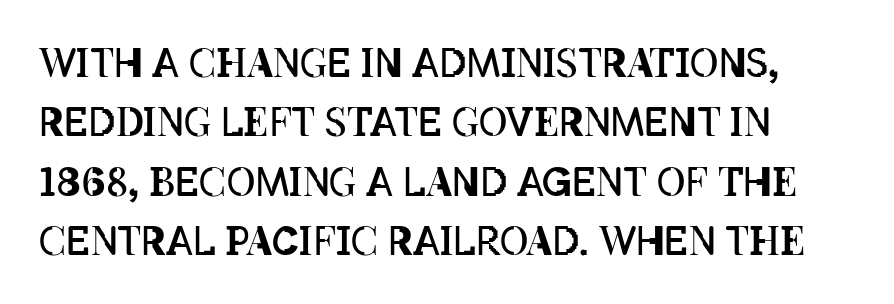
Q: Is the text bold? A: No.
Q: Is the text italic (slanted)? A: No, it is upright.
Q: Is the text underlined? A: No.
Q: How is the paragraph aligned? A: Left-aligned.
Q: Is the spacing between letters normal or unusually wide? A: Normal.
Q: Is the spacing between lines tight, normal or loose? A: Normal.
Q: Width (condensed, normal, or wide)? A: Condensed.
Q: Stroke contrast? A: Low.
Q: x-height? A: Large.
Q: Monospaced? A: No.
